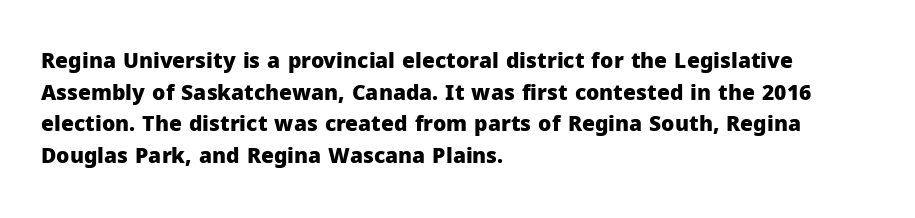
{"italic": "no", "bold": "yes", "underline": "no", "align": "left", "line_spacing": "normal", "line_spacing_ratio": 1.51, "letter_spacing": "normal", "letter_spacing_em": 0.0, "glyph_px": 21}
